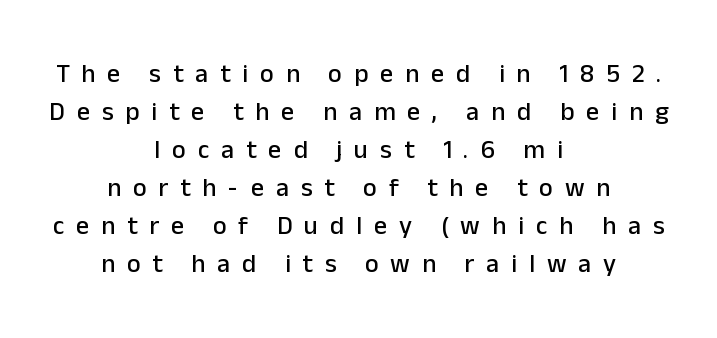
The zone under the glyphs is completely vacant. Does the leading feel generous? No, just average. Vertical strokes here are truly vertical. The compositor balanced each line on the midline. The rendering inserts visible extra space after every character.
